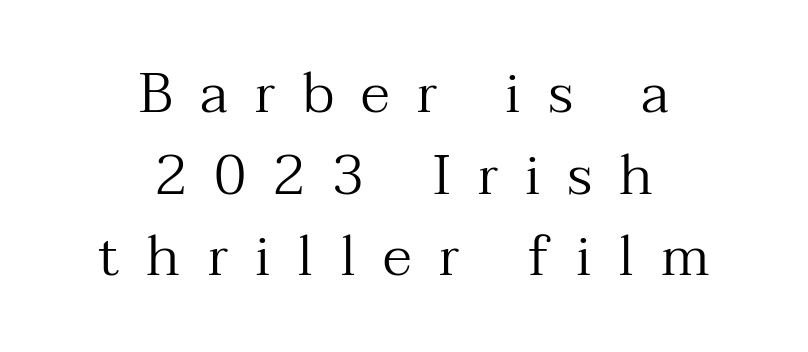
Q: Is the text bold? A: No.
Q: Is the text italic (slanted)? A: No, it is upright.
Q: Is the typeface a serif or a sans-serif typeface? A: Serif.
Q: Is the text underlined? A: No.
Q: How is the paragraph aligned? A: Centered.
Q: Is the spacing between letters normal or unusually wide? A: Unusually wide.
Q: Is the spacing between lines tight, normal or loose? A: Normal.
Q: Width (condensed, normal, or wide)? A: Normal.
Q: Stroke contrast? A: Medium.
Q: x-height? A: Medium.
Q: Monospaced? A: No.
